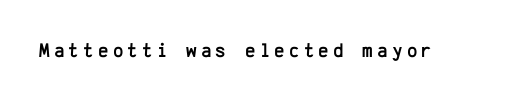
The image shows 20 px text type, upright; set unusually wide letter spacing (+0.21 em), not underlined.
